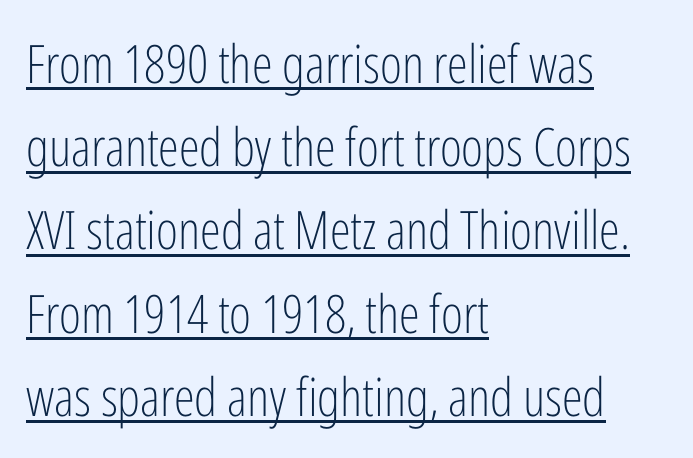
The image shows 53 px light, condensed sans-serif type, upright; set left-aligned, normal line spacing (1.57x), normal letter spacing, underlined; low stroke contrast and a medium x-height.
